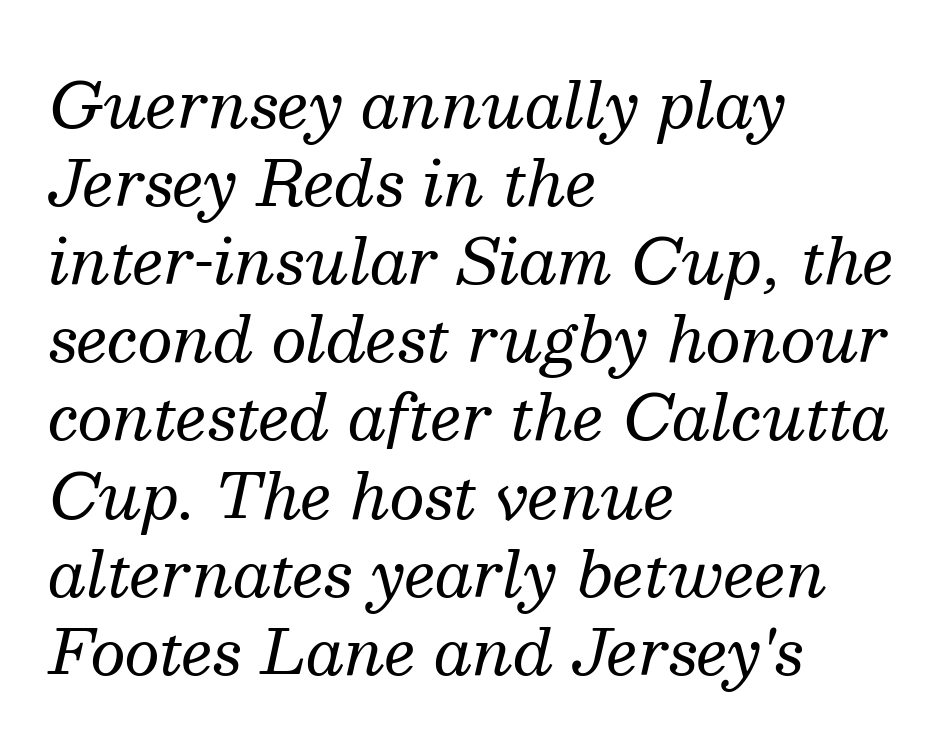
Q: Is the text bold? A: No.
Q: Is the text italic (slanted)? A: Yes, it leans right by about 13 degrees.
Q: Is the typeface a serif or a sans-serif typeface? A: Serif.
Q: Is the text underlined? A: No.
Q: How is the paragraph aligned? A: Left-aligned.
Q: Is the spacing between letters normal or unusually wide? A: Normal.
Q: Is the spacing between lines tight, normal or loose? A: Normal.
Q: Width (condensed, normal, or wide)? A: Normal.
Q: Stroke contrast? A: Medium.
Q: x-height? A: Medium.
Q: Monospaced? A: No.
